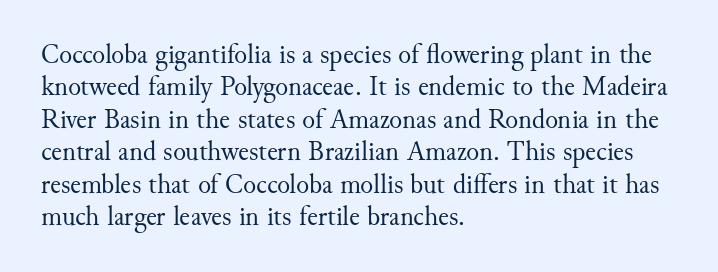
{"italic": "no", "bold": "no", "underline": "no", "align": "left", "line_spacing_ratio": 1.2, "letter_spacing": "normal", "letter_spacing_em": 0.0, "glyph_px": 27}
